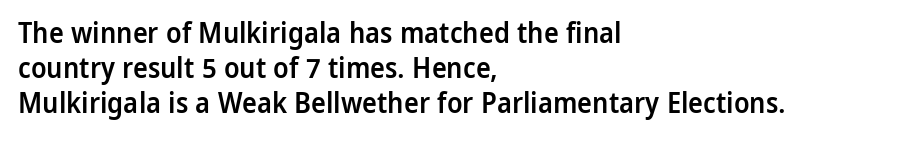
Q: Is the text bold? A: Semi-bold.
Q: Is the text italic (slanted)? A: No, it is upright.
Q: Is the typeface a serif or a sans-serif typeface? A: Sans-serif.
Q: Is the text underlined? A: No.
Q: How is the paragraph aligned? A: Left-aligned.
Q: Is the spacing between letters normal or unusually wide? A: Normal.
Q: Is the spacing between lines tight, normal or loose? A: Normal.
Q: Width (condensed, normal, or wide)? A: Normal.
Q: Stroke contrast? A: Low.
Q: x-height? A: Medium.
Q: Monospaced? A: No.
